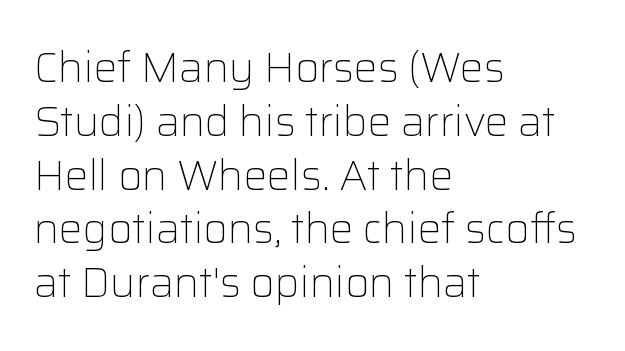
Q: Is the text bold? A: No.
Q: Is the text italic (slanted)? A: No, it is upright.
Q: Is the typeface a serif or a sans-serif typeface? A: Sans-serif.
Q: Is the text underlined? A: No.
Q: How is the paragraph aligned? A: Left-aligned.
Q: Is the spacing between letters normal or unusually wide? A: Normal.
Q: Is the spacing between lines tight, normal or loose? A: Normal.
Q: Width (condensed, normal, or wide)? A: Normal.
Q: Stroke contrast? A: Low.
Q: x-height? A: Medium.
Q: Monospaced? A: No.
